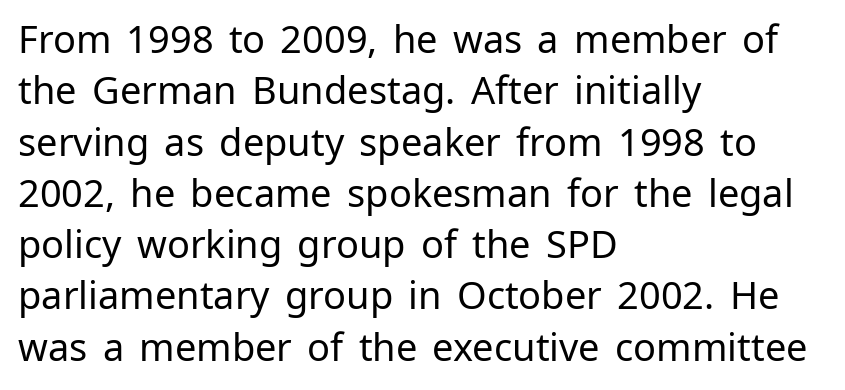
The image shows 38 px regular-weight sans-serif type, upright; set left-aligned, normal line spacing (1.35x), normal letter spacing, not underlined; low stroke contrast and a medium x-height.
